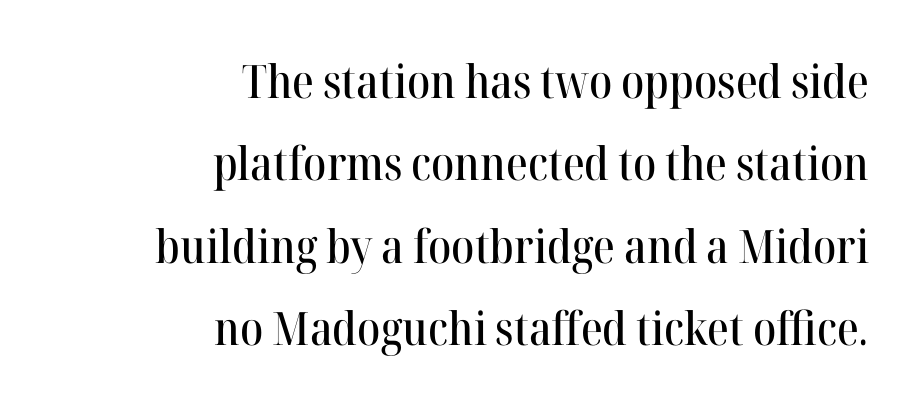
Q: Is the text italic (slanted)? A: No, it is upright.
Q: Is the typeface a serif or a sans-serif typeface? A: Serif.
Q: Is the text underlined? A: No.
Q: How is the paragraph aligned? A: Right-aligned.
Q: Is the spacing between letters normal or unusually wide? A: Normal.
Q: Width (condensed, normal, or wide)? A: Normal.
Q: Stroke contrast? A: High.
Q: x-height? A: Medium.
Q: Monospaced? A: No.
